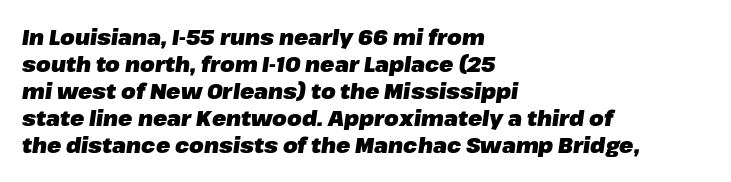
{"italic": "yes", "lean": "right", "slant_degrees": 8, "bold": "yes", "underline": "no", "align": "left", "line_spacing": "normal", "line_spacing_ratio": 1.29, "letter_spacing": "normal", "letter_spacing_em": 0.0, "glyph_px": 21}
